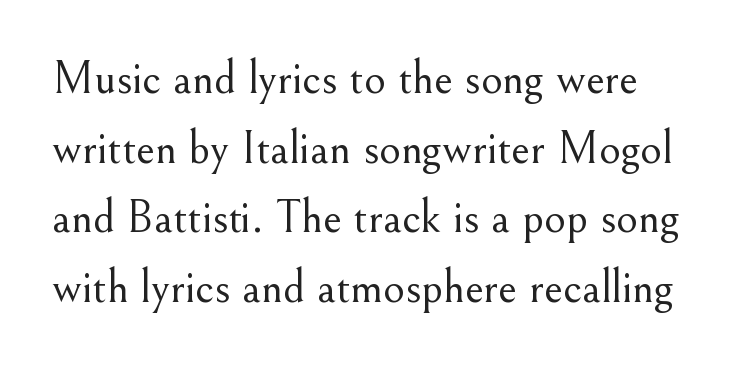
{"serif": "yes", "italic": "no", "bold": "no", "weight": "light", "width": "normal", "stroke_contrast": "medium", "x_height": "small", "monospaced": "no", "underline": "no", "line_spacing": "normal", "line_spacing_ratio": 1.48, "letter_spacing": "normal", "letter_spacing_em": 0.0, "glyph_px": 47}
